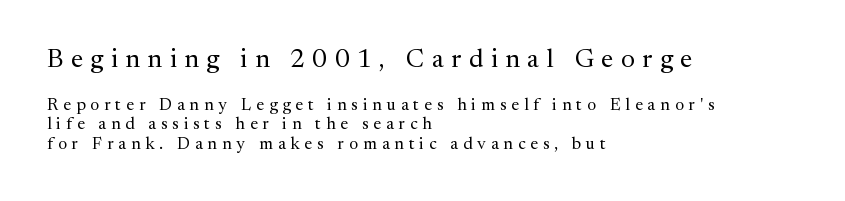
Vertical strokes here are truly vertical. What stands out about the letter spacing? Its width — letters are far apart. Vertical stems look standard width or narrower in stroke. Leading: reduced. The passage shown is not underscored anywhere. Horizontally, the lines are justified to the leading edge only.
